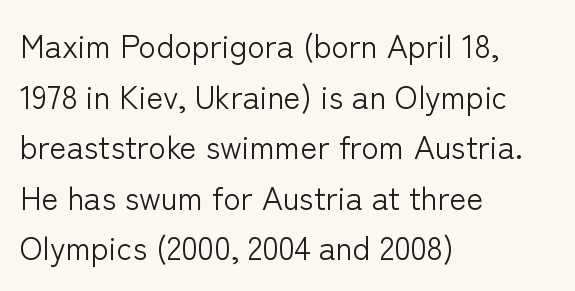
{"serif": "no", "italic": "no", "bold": "no", "weight": "light", "width": "normal", "stroke_contrast": "low", "x_height": "medium", "monospaced": "no", "underline": "no", "align": "left", "line_spacing": "normal", "line_spacing_ratio": 1.58, "letter_spacing": "normal", "letter_spacing_em": 0.0, "glyph_px": 32}
